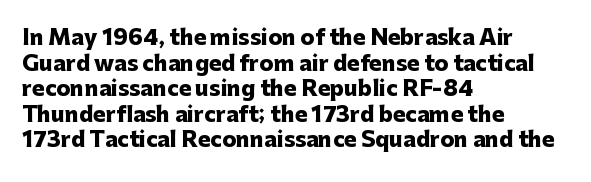
The image shows 21 px bold type, upright; set left-aligned, line spacing 1.22x, normal letter spacing, not underlined.
